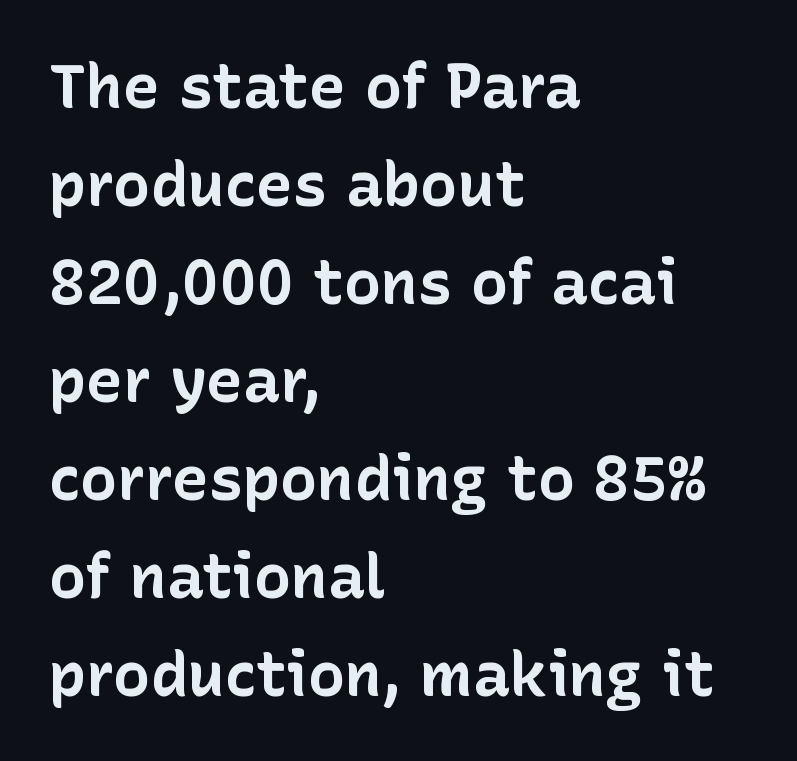
Q: Is the text bold? A: Yes.
Q: Is the text italic (slanted)? A: No, it is upright.
Q: Is the typeface a serif or a sans-serif typeface? A: Sans-serif.
Q: Is the text underlined? A: No.
Q: How is the paragraph aligned? A: Left-aligned.
Q: Is the spacing between letters normal or unusually wide? A: Normal.
Q: Is the spacing between lines tight, normal or loose? A: Normal.
Q: Width (condensed, normal, or wide)? A: Normal.
Q: Stroke contrast? A: Low.
Q: x-height? A: Medium.
Q: Monospaced? A: No.
